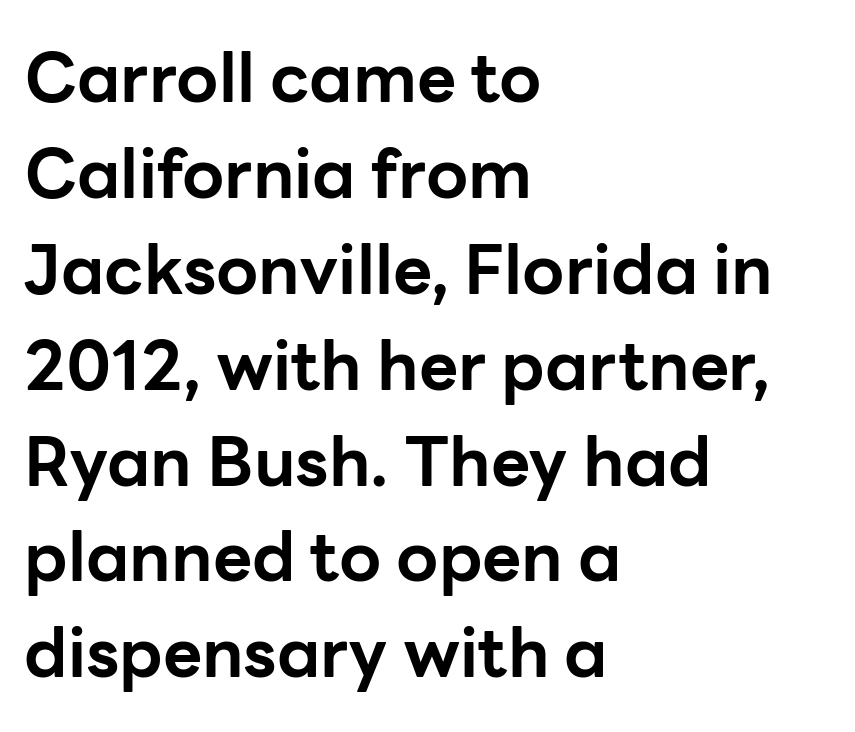
The image shows 68 px bold sans-serif type, upright; set left-aligned, normal line spacing (1.41x), normal letter spacing, not underlined; low stroke contrast and a medium x-height.
